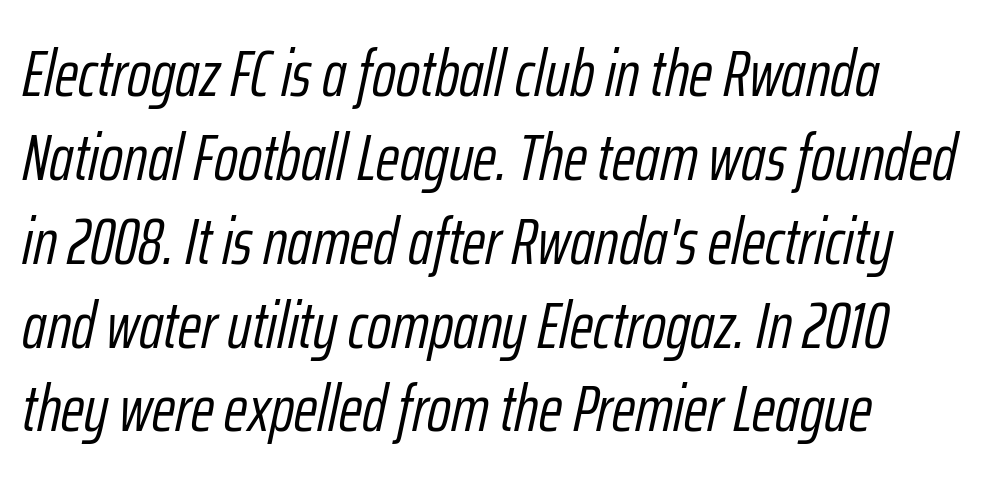
Typeset ragged right — the left edge is the straight one. Varying glyph widths throughout — classic text-font behaviour. This block has exactly the height ordinary leading produces. Unmarked baselines from the first word to the last. Tracking here is standard; glyphs follow each other at the usual distance. The font's italic variant was chosen for this text.
